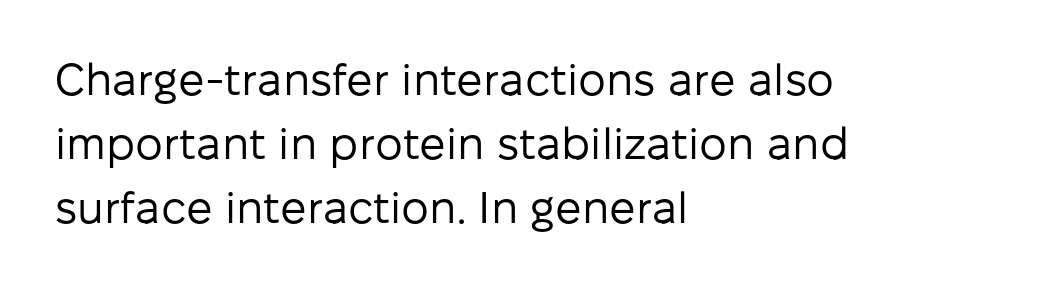
Is the type heavy? It reads as light-to-regular instead. Clear beneath every line of the passage. Caption: standard tracking, unaltered. The letters stand upright; this is a roman face.
